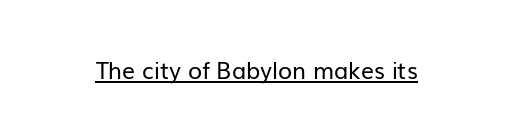
{"italic": "no", "bold": "no", "underline": "yes", "letter_spacing": "normal", "letter_spacing_em": 0.0, "glyph_px": 23}
